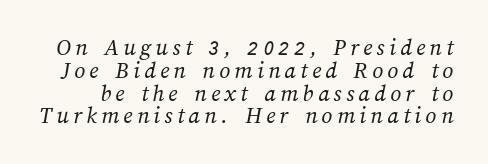
{"bold": "no", "underline": "no", "line_spacing": "tight", "line_spacing_ratio": 0.95, "glyph_px": 24}
